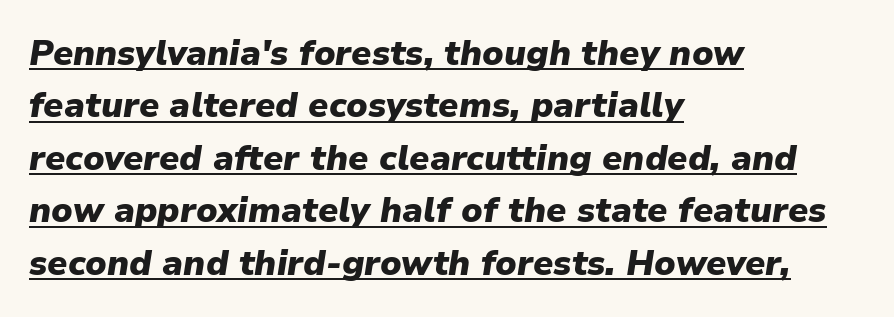
The image shows 35 px heavy type, italic (leaning right); set left-aligned, normal line spacing (1.5x), normal letter spacing, underlined; low stroke contrast and a medium x-height.
